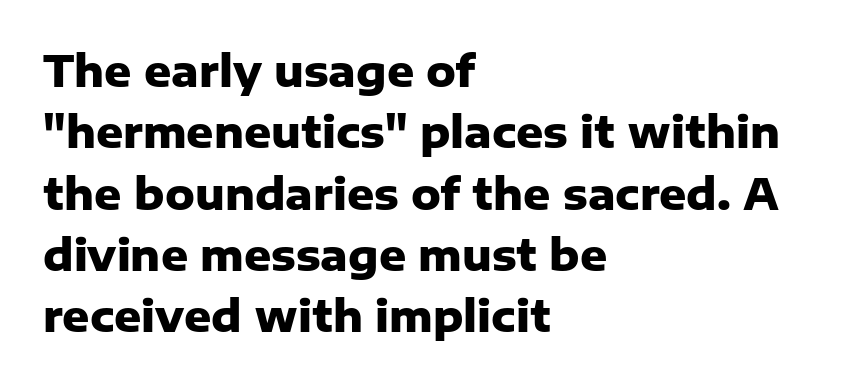
The image shows 42 px heavy sans-serif type, upright; set left-aligned, normal line spacing (1.46x), normal letter spacing, not underlined; low stroke contrast and a medium x-height.
